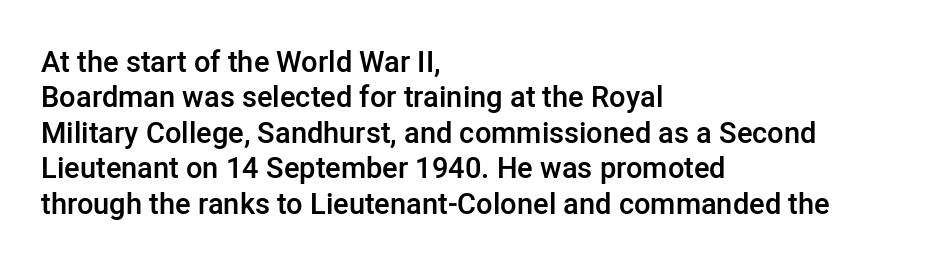
{"serif": "no", "italic": "no", "bold": "semi", "weight": "semibold", "width": "normal", "stroke_contrast": "low", "x_height": "medium", "monospaced": "no", "underline": "no", "align": "left", "line_spacing_ratio": 1.22, "letter_spacing": "normal", "letter_spacing_em": 0.0, "glyph_px": 29}
